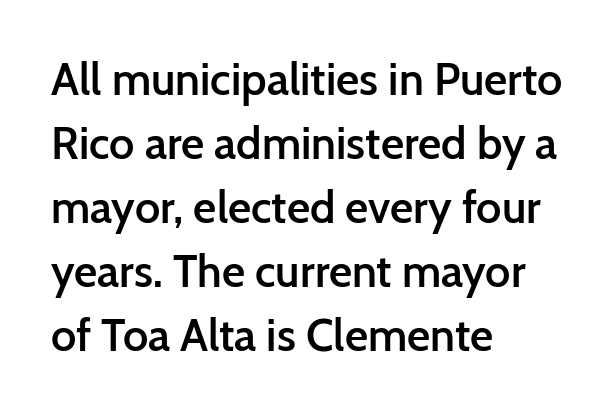
The image shows 45 px semibold sans-serif type, upright; set left-aligned, normal line spacing (1.42x), normal letter spacing, not underlined; low stroke contrast and a medium x-height.
